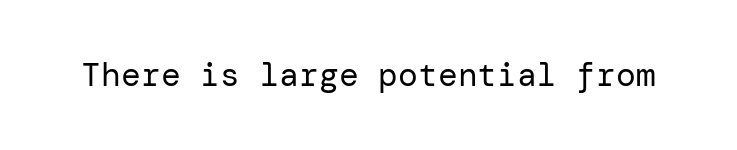
Stroke terminals: plain, sans-serif. Every character sits straight up, as roman type does. Clear beneath every line of the passage. A quiet, ordinary-to-light weight characterises the typeface. The letters sit at their default tracking, neither squeezed nor spread.
